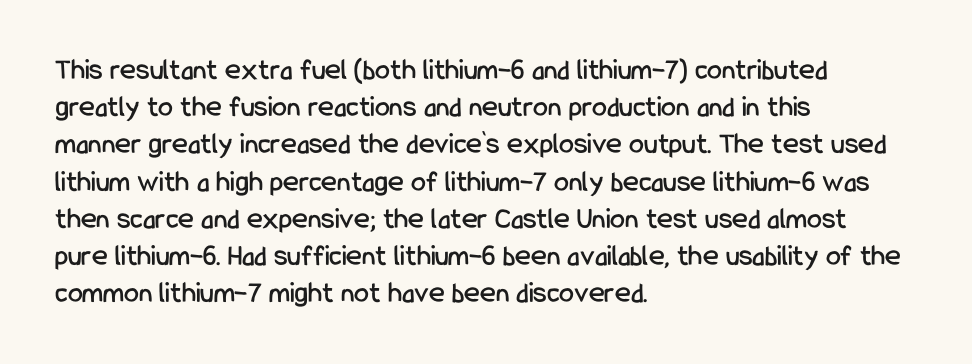
Q: Is the text italic (slanted)? A: No, it is upright.
Q: Is the typeface a serif or a sans-serif typeface? A: Sans-serif.
Q: Is the text underlined? A: No.
Q: How is the paragraph aligned? A: Left-aligned.
Q: Is the spacing between letters normal or unusually wide? A: Normal.
Q: Width (condensed, normal, or wide)? A: Condensed.
Q: Stroke contrast? A: Low.
Q: x-height? A: Medium.
Q: Monospaced? A: No.
